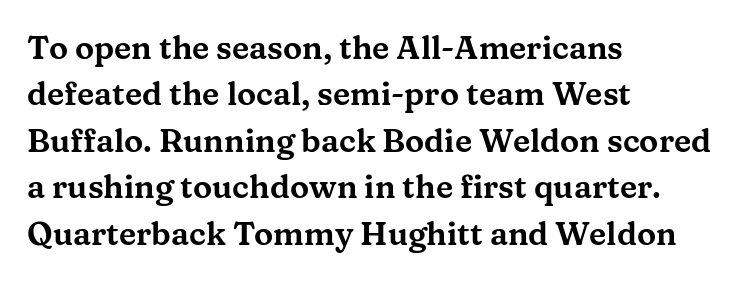
Q: Is the text italic (slanted)? A: No, it is upright.
Q: Is the typeface a serif or a sans-serif typeface? A: Serif.
Q: Is the text underlined? A: No.
Q: How is the paragraph aligned? A: Left-aligned.
Q: Is the spacing between letters normal or unusually wide? A: Normal.
Q: Is the spacing between lines tight, normal or loose? A: Normal.
Q: Width (condensed, normal, or wide)? A: Wide.
Q: Stroke contrast? A: Medium.
Q: x-height? A: Medium.
Q: Monospaced? A: No.
